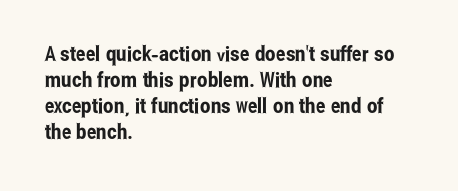
{"italic": "no", "underline": "no", "align": "left", "line_spacing_ratio": 1.24, "letter_spacing": "normal", "letter_spacing_em": 0.0, "glyph_px": 21}
